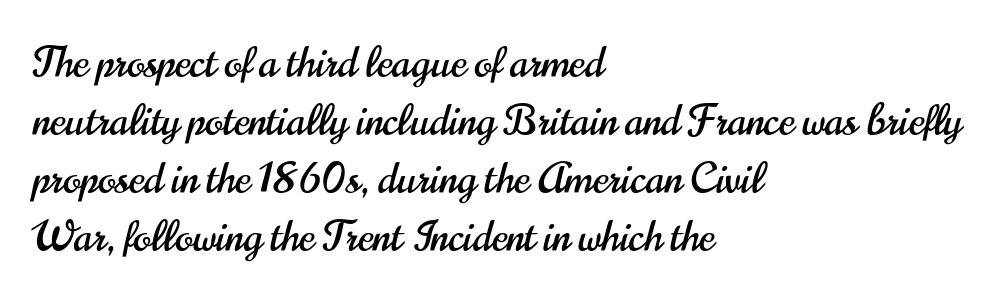
{"serif": "no", "width": "condensed", "stroke_contrast": "high", "x_height": "small", "monospaced": "no", "underline": "no", "align": "left", "line_spacing": "normal", "line_spacing_ratio": 1.38, "letter_spacing": "normal", "letter_spacing_em": 0.0, "glyph_px": 42}
